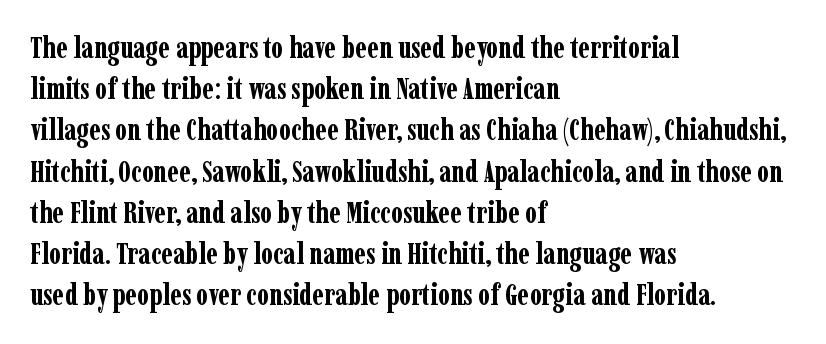
Compared with a centered layout, this one pins lines to the left instead. Short note: letters normally spaced. Italic? Not at all — the glyphs are vertical. What kind of face is this? One with serifs. Interline gaps are of average width in this sample.
